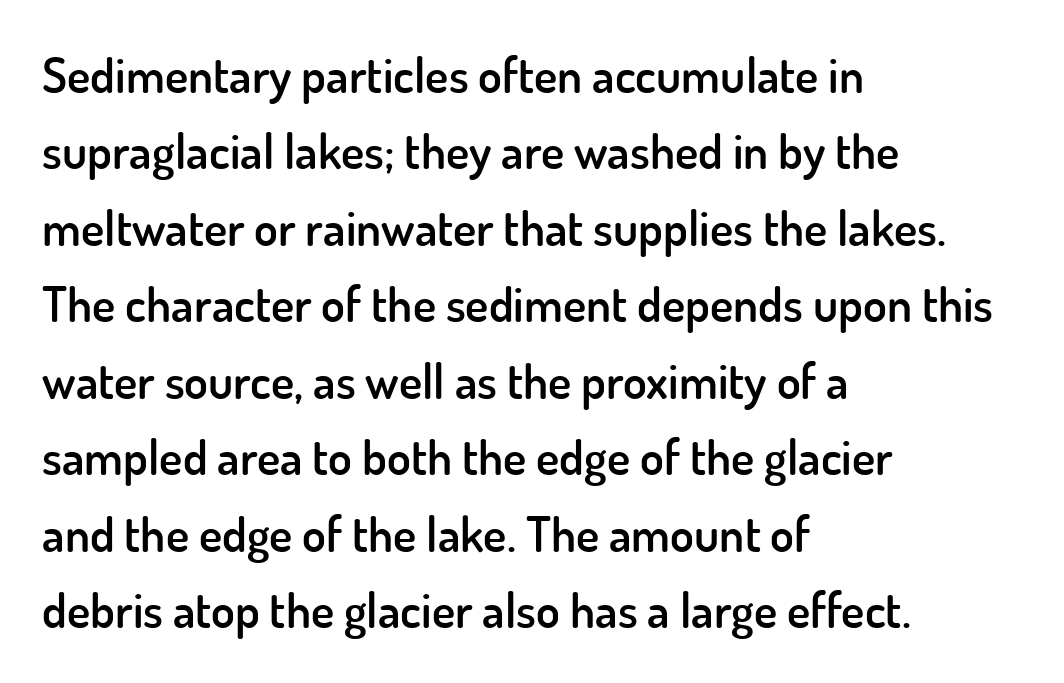
If you drew a line through each stem, it would be perfectly vertical. In terms of letterspacing, this is plain default setting. Are there feet on the stems? There aren't — it's a sans. Students, observe: this is what conventionally led text looks like. Has an underline been added? It has not.
